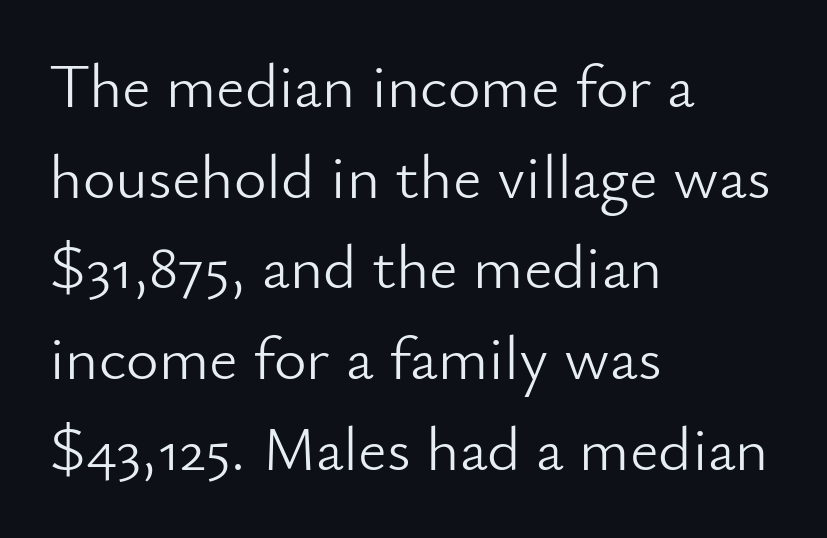
{"serif": "no", "italic": "no", "bold": "no", "weight": "light", "width": "normal", "stroke_contrast": "low", "x_height": "small", "monospaced": "no", "underline": "no", "align": "left", "line_spacing": "normal", "line_spacing_ratio": 1.44, "letter_spacing": "normal", "letter_spacing_em": 0.0, "glyph_px": 63}
